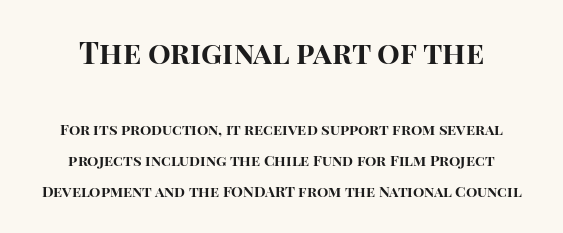
The image shows 30 px bold sans-serif type, upright; set loose line spacing (2.09x), normal letter spacing, not underlined; the first (top) block is 2.0x larger; high stroke contrast and a large x-height.
